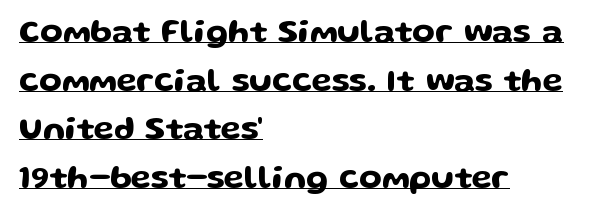
Q: Is the text italic (slanted)? A: No, it is upright.
Q: Is the typeface a serif or a sans-serif typeface? A: Sans-serif.
Q: Is the text underlined? A: Yes.
Q: How is the paragraph aligned? A: Left-aligned.
Q: Is the spacing between letters normal or unusually wide? A: Normal.
Q: Is the spacing between lines tight, normal or loose? A: Normal.
Q: Width (condensed, normal, or wide)? A: Wide.
Q: Stroke contrast? A: Low.
Q: x-height? A: Medium.
Q: Monospaced? A: No.
